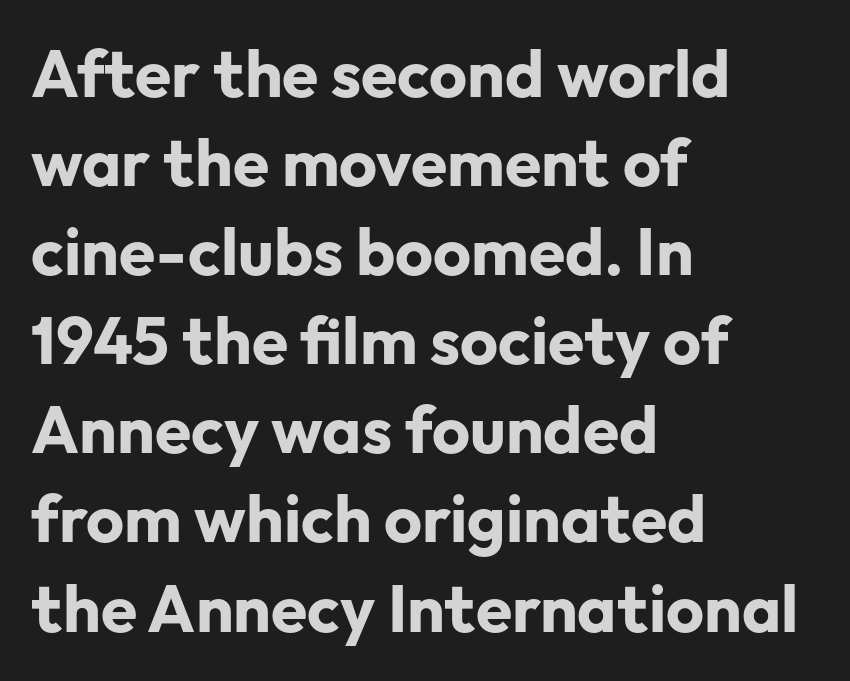
Q: Is the text bold? A: Yes.
Q: Is the text italic (slanted)? A: No, it is upright.
Q: Is the typeface a serif or a sans-serif typeface? A: Sans-serif.
Q: Is the text underlined? A: No.
Q: How is the paragraph aligned? A: Left-aligned.
Q: Is the spacing between letters normal or unusually wide? A: Normal.
Q: Is the spacing between lines tight, normal or loose? A: Normal.
Q: Width (condensed, normal, or wide)? A: Normal.
Q: Stroke contrast? A: Low.
Q: x-height? A: Medium.
Q: Monospaced? A: No.
